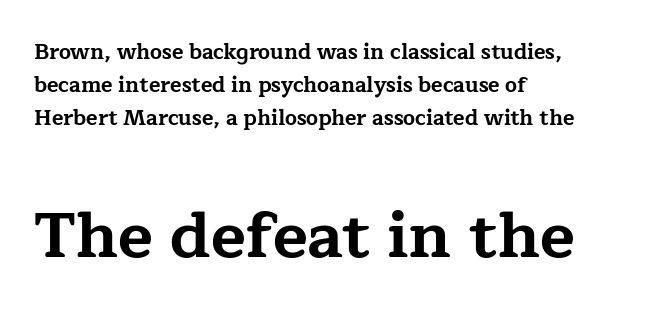
Bare-footed words on every line. The rows are spaced the way most documents space them. A dark, heavy texture on the line: the type is bold. Top chunk: small. Bottom chunk: large. This sample has the flowing, uneven cadence of proportional lettering.
